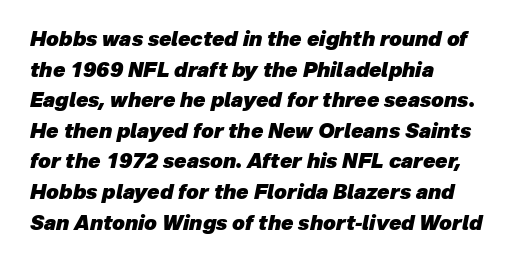
The image shows 20 px bold type, italic (leaning right); set left-aligned, normal line spacing (1.53x), normal letter spacing, not underlined.
